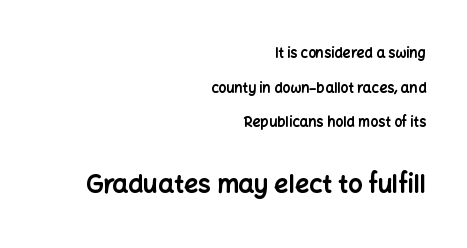
Chunky letters — that's bold for sure. The gap between lines stays unmarked. Is the letter spacing exaggerated? No — it looks like the ordinary default. Compare the two chunks: the lower has the greater cap height.
